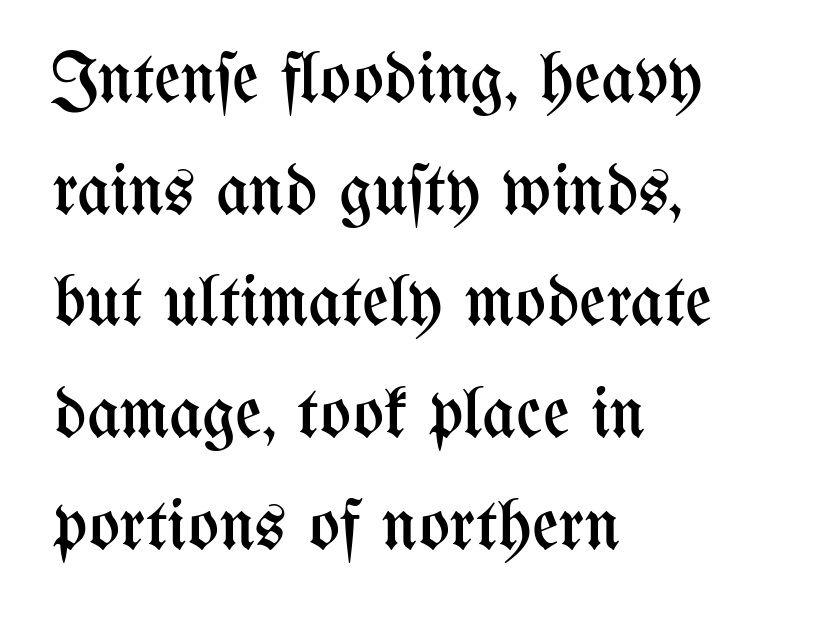
Q: Is the text bold? A: No.
Q: Is the text italic (slanted)? A: No, it is upright.
Q: Is the text underlined? A: No.
Q: How is the paragraph aligned? A: Left-aligned.
Q: Is the spacing between letters normal or unusually wide? A: Normal.
Q: Is the spacing between lines tight, normal or loose? A: Normal.
Q: Width (condensed, normal, or wide)? A: Condensed.
Q: Stroke contrast? A: Medium.
Q: x-height? A: Medium.
Q: Monospaced? A: No.
